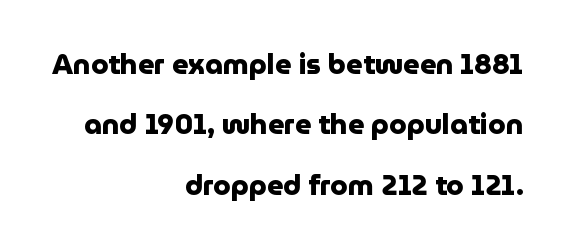
A flush-right, rag-left setting is used for this passage. A typesetter would call this zero additional tracking. Rendered with straight, roman letterforms. Is this a fixed-width face? No — the glyphs have proportional, varying widths. The letters carry no serifs — their stems end cleanly without finishing strokes. Weight: bold.
